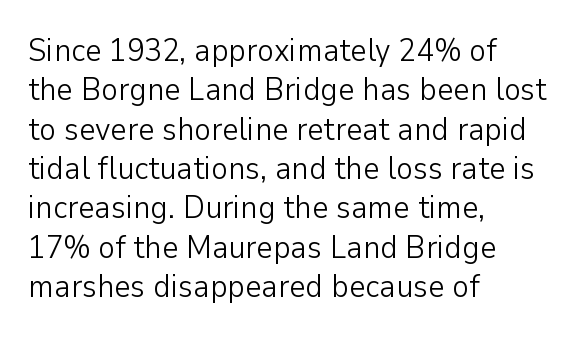
This is sans-serif lettering, the kind often seen on screens and signage. A typesetter would call this proportional, since set widths differ per character. If you drew a ruler down the left edge, every line would touch it. Unmarked baselines from the first word to the last.
